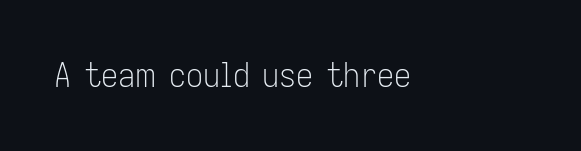
The image shows 34 px light, condensed sans-serif type, upright; set normal letter spacing, not underlined; low stroke contrast and a medium x-height.
